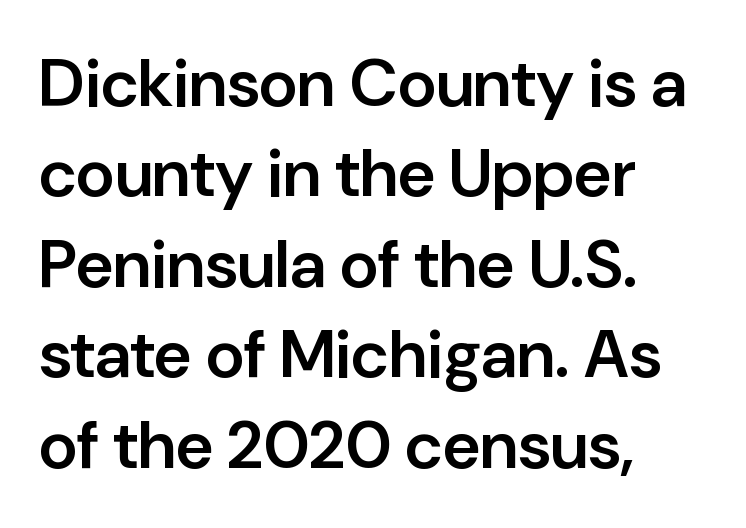
The image shows 67 px semibold sans-serif type, upright; set left-aligned, normal line spacing (1.35x), normal letter spacing, not underlined; low stroke contrast and a medium x-height.
